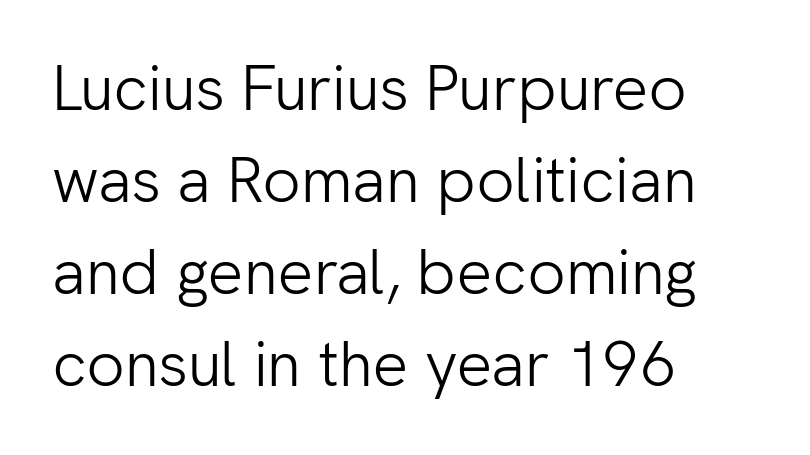
{"serif": "no", "italic": "no", "bold": "no", "weight": "light", "width": "normal", "stroke_contrast": "low", "x_height": "medium", "monospaced": "no", "underline": "no", "align": "left", "line_spacing": "normal", "line_spacing_ratio": 1.46, "letter_spacing": "normal", "letter_spacing_em": 0.0, "glyph_px": 63}
